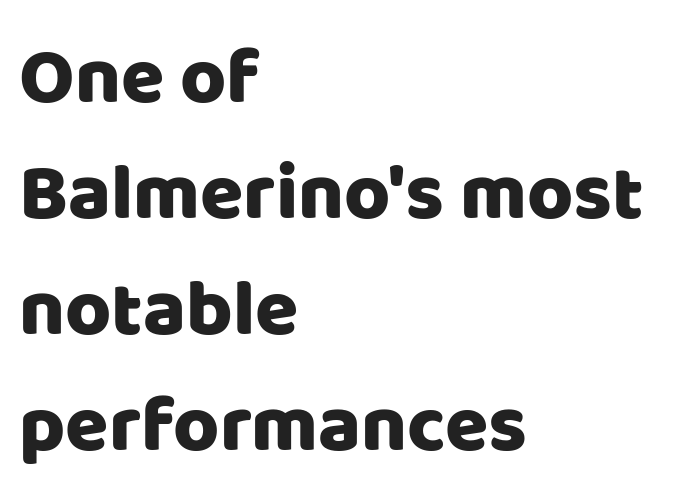
Q: Is the text italic (slanted)? A: No, it is upright.
Q: Is the typeface a serif or a sans-serif typeface? A: Sans-serif.
Q: Is the text underlined? A: No.
Q: How is the paragraph aligned? A: Left-aligned.
Q: Is the spacing between letters normal or unusually wide? A: Normal.
Q: Is the spacing between lines tight, normal or loose? A: Normal.
Q: Width (condensed, normal, or wide)? A: Normal.
Q: Stroke contrast? A: Low.
Q: x-height? A: Large.
Q: Monospaced? A: No.
